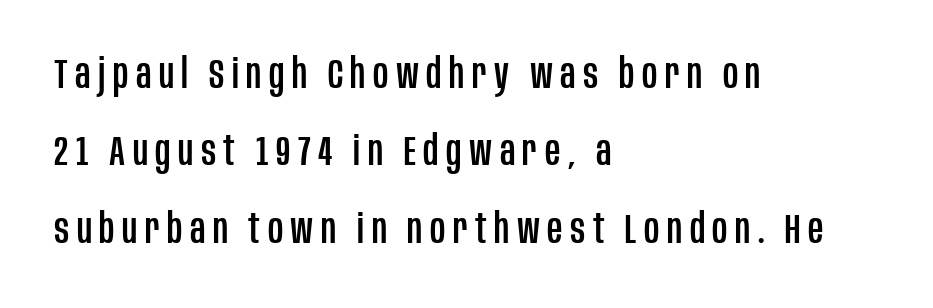
This is sans-serif lettering, the kind often seen on screens and signage. Only glyphs here, with clear space below each row. The typography opts for an upright posture over an oblique one. The face used here is proportionally spaced, like ordinary book or web type. Casual observation: everything's shoved over to the left.
